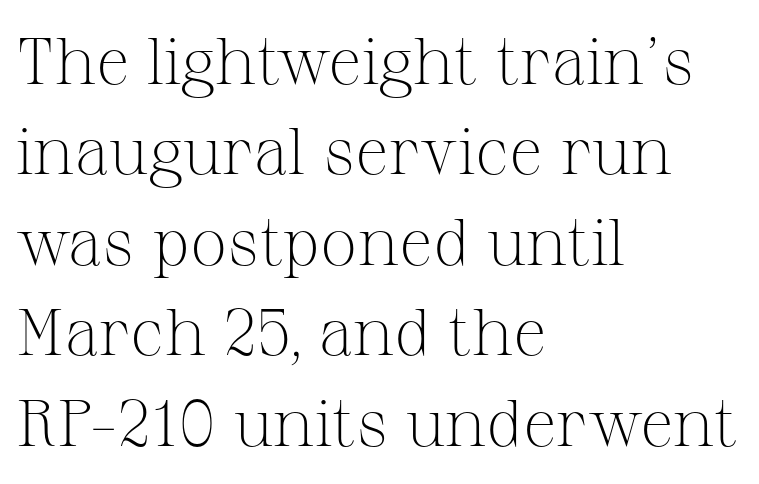
Line starts are locked; line ends wander. The passage shown stacks its lines at a standard gap. The letterforms sit shoulder to shoulder at normal distance. Clear beneath every line of the passage. Is this a fixed-width face? No — the glyphs have proportional, varying widths. The designer went with a serif here, giving each stem small feet.
